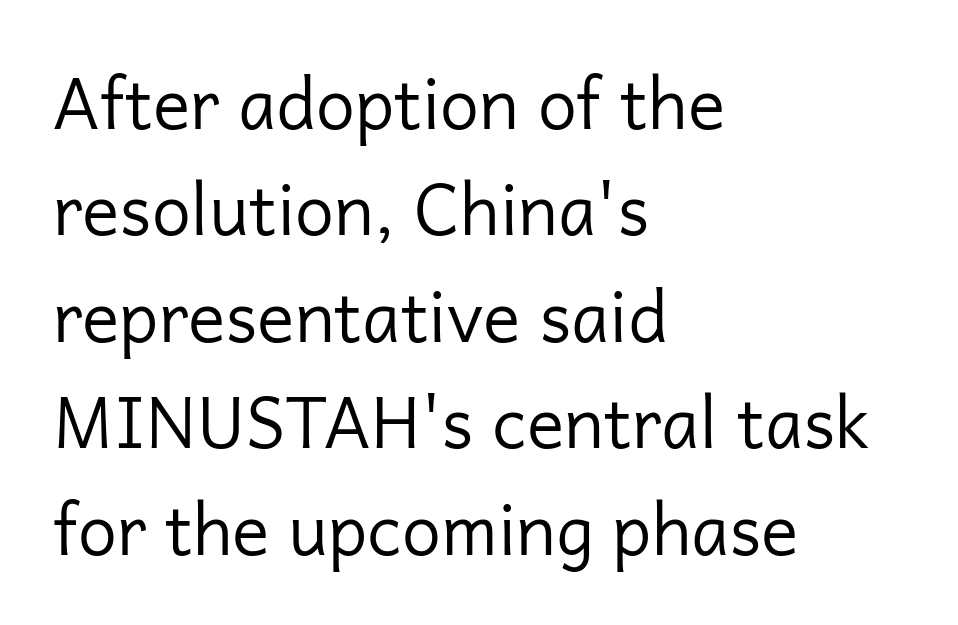
Notice how the passage keeps a crisp vertical edge on the left only. Rows of type keep a routine distance in the vertical direction. There is no visible air inserted between adjacent glyphs. This is not heavy type; no bold has been used. The words here are not underlined.
